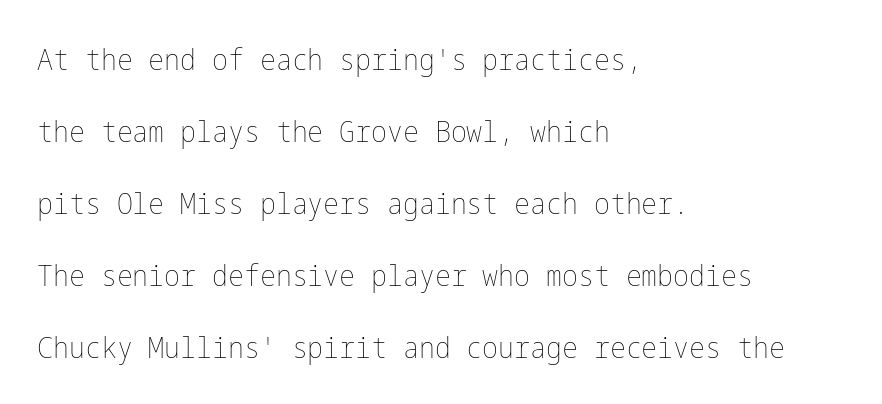
{"italic": "no", "bold": "no", "weight": "thin", "width": "condensed", "stroke_contrast": "low", "x_height": "medium", "underline": "no", "align": "left", "line_spacing": "loose", "line_spacing_ratio": 2.4, "letter_spacing": "normal", "letter_spacing_em": 0.0, "glyph_px": 30}
